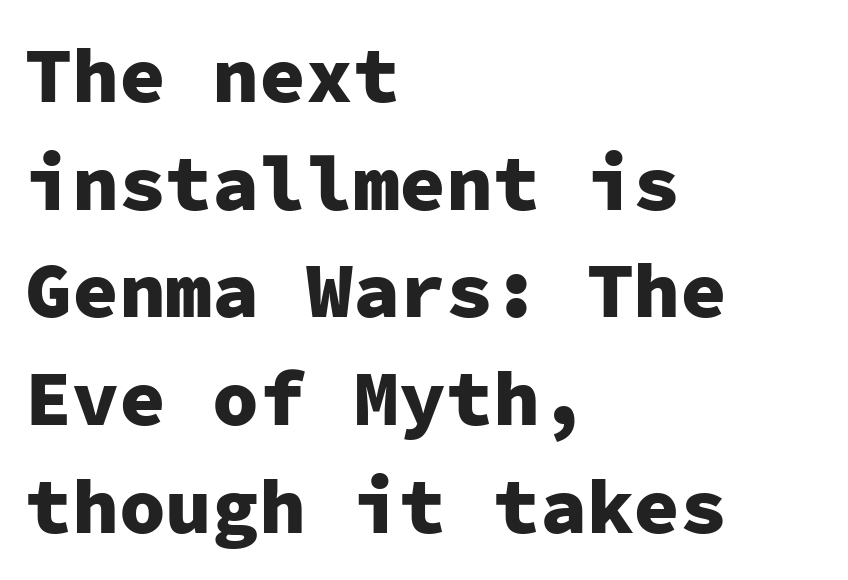
{"serif": "no", "italic": "no", "bold": "yes", "weight": "heavy", "width": "normal", "stroke_contrast": "low", "x_height": "medium", "monospaced": "yes", "underline": "no", "align": "left", "line_spacing": "normal", "line_spacing_ratio": 1.38, "letter_spacing": "normal", "letter_spacing_em": 0.0, "glyph_px": 78}
